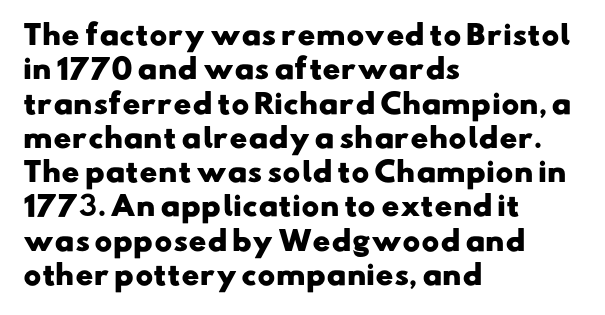
Q: Is the text bold? A: Yes.
Q: Is the text underlined? A: No.
Q: How is the paragraph aligned? A: Left-aligned.
Q: Is the spacing between letters normal or unusually wide? A: Normal.
Q: Is the spacing between lines tight, normal or loose? A: Normal.
